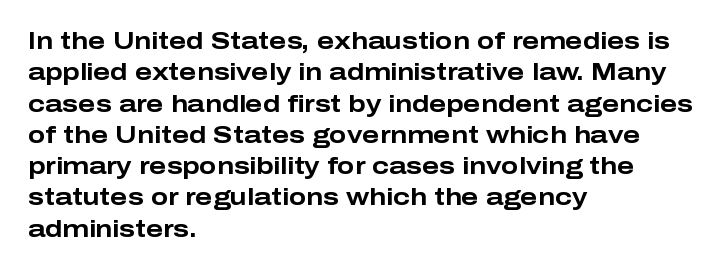
The image shows 23 px bold type, upright; set left-aligned, normal line spacing (1.36x), normal letter spacing, not underlined.
